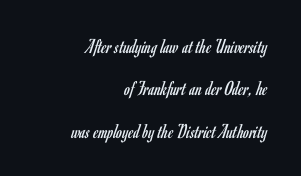
The image shows 21 px text type; set right-aligned, loose line spacing (2.02x), normal letter spacing, not underlined.
